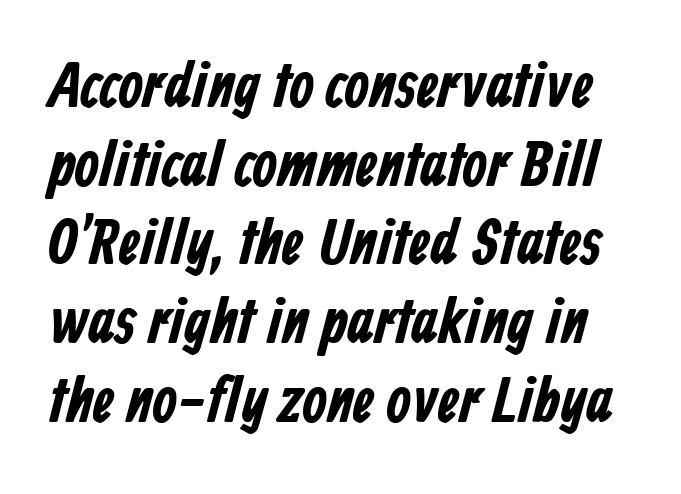
Q: Is the text bold? A: Yes.
Q: Is the typeface a serif or a sans-serif typeface? A: Sans-serif.
Q: Is the text underlined? A: No.
Q: Is the spacing between letters normal or unusually wide? A: Normal.
Q: Width (condensed, normal, or wide)? A: Condensed.
Q: Stroke contrast? A: Low.
Q: x-height? A: Medium.
Q: Monospaced? A: No.
